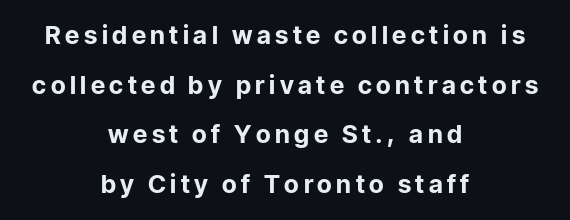
{"italic": "no", "bold": "yes", "underline": "no", "align": "center", "line_spacing": "loose", "line_spacing_ratio": 1.99, "glyph_px": 25}
